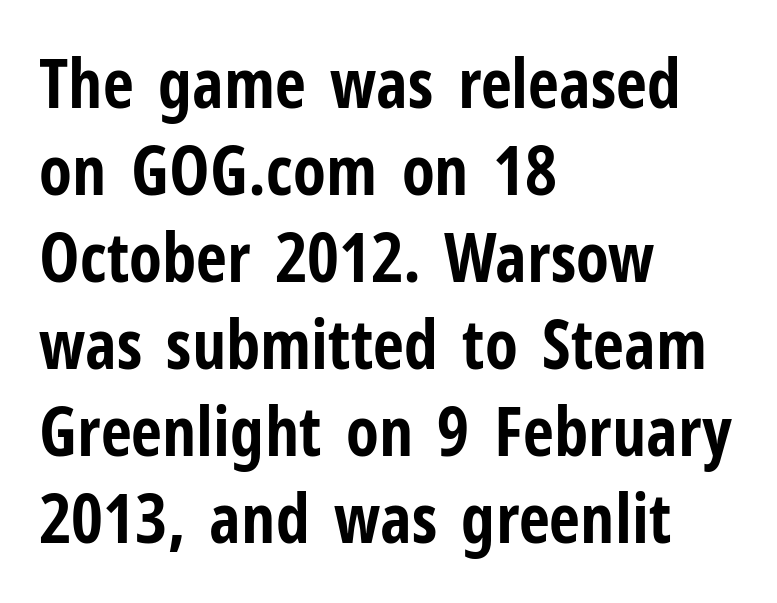
Q: Is the text bold? A: Yes.
Q: Is the text italic (slanted)? A: No, it is upright.
Q: Is the typeface a serif or a sans-serif typeface? A: Sans-serif.
Q: Is the text underlined? A: No.
Q: How is the paragraph aligned? A: Left-aligned.
Q: Is the spacing between letters normal or unusually wide? A: Normal.
Q: Is the spacing between lines tight, normal or loose? A: Normal.
Q: Width (condensed, normal, or wide)? A: Condensed.
Q: Stroke contrast? A: Low.
Q: x-height? A: Medium.
Q: Monospaced? A: No.
